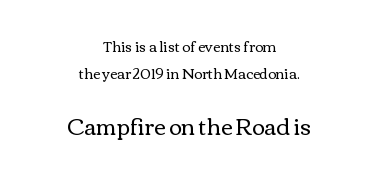
Q: Is the text bold? A: No.
Q: Is the text italic (slanted)? A: No, it is upright.
Q: Is the text underlined? A: No.
Q: How is the paragraph aligned? A: Centered.
Q: Is the spacing between letters normal or unusually wide? A: Normal.
Q: Is the spacing between lines tight, normal or loose? A: Loose.
Q: Which block of text is set in a larger size, the first (top) or the second (bottom)? A: The second (bottom) one.
